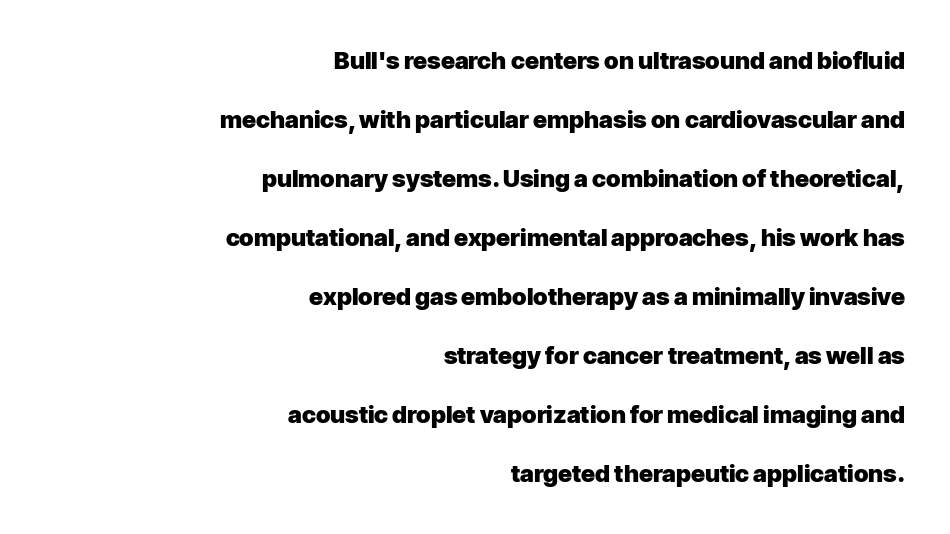
{"italic": "no", "bold": "yes", "underline": "no", "align": "right", "line_spacing": "loose", "line_spacing_ratio": 2.46, "letter_spacing": "normal", "letter_spacing_em": 0.0, "glyph_px": 24}
